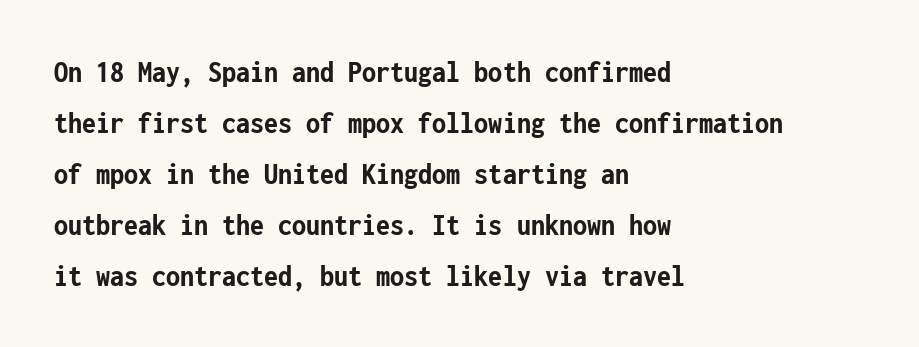
Q: Is the text bold? A: Yes.
Q: Is the text italic (slanted)? A: No, it is upright.
Q: Is the typeface a serif or a sans-serif typeface? A: Sans-serif.
Q: Is the text underlined? A: No.
Q: How is the paragraph aligned? A: Left-aligned.
Q: Is the spacing between letters normal or unusually wide? A: Normal.
Q: Is the spacing between lines tight, normal or loose? A: Normal.
Q: Width (condensed, normal, or wide)? A: Condensed.
Q: Stroke contrast? A: Low.
Q: x-height? A: Medium.
Q: Monospaced? A: Yes.
